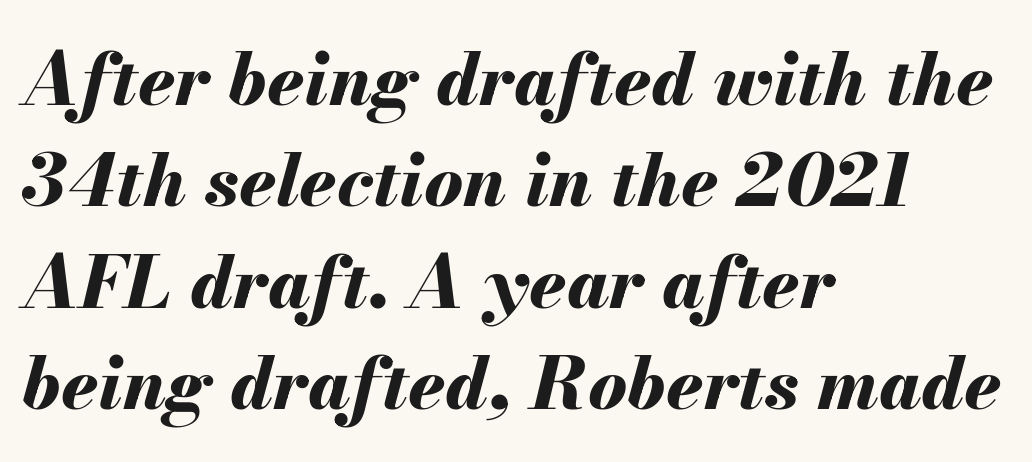
{"italic": "yes", "lean": "right", "slant_degrees": 13, "bold": "yes", "weight": "bold", "width": "normal", "stroke_contrast": "medium", "x_height": "small", "monospaced": "no", "underline": "no", "align": "left", "line_spacing": "normal", "line_spacing_ratio": 1.39, "letter_spacing": "normal", "letter_spacing_em": 0.0, "glyph_px": 73}
